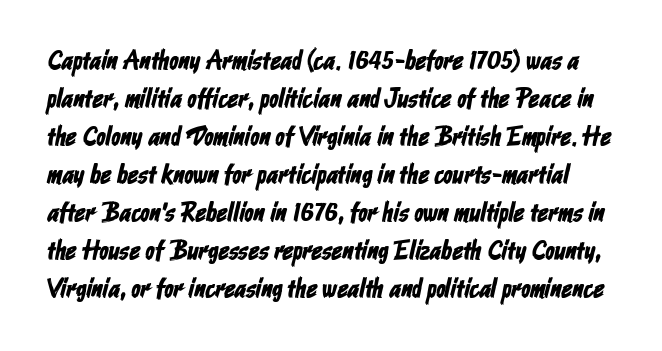
These lines keep a tight, regular rhythm from letter to letter. Line spacing here is normal. Decoration check: the copy has no underline.
